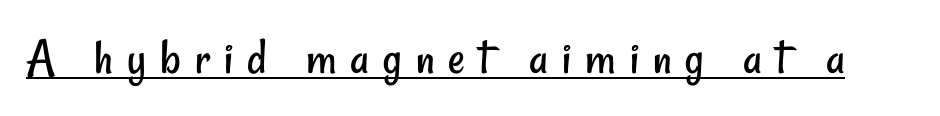
Q: Is the text bold? A: No.
Q: Is the typeface a serif or a sans-serif typeface? A: Sans-serif.
Q: Is the text underlined? A: Yes.
Q: Is the spacing between letters normal or unusually wide? A: Unusually wide.
Q: Width (condensed, normal, or wide)? A: Condensed.
Q: Stroke contrast? A: Low.
Q: x-height? A: Small.
Q: Monospaced? A: No.
